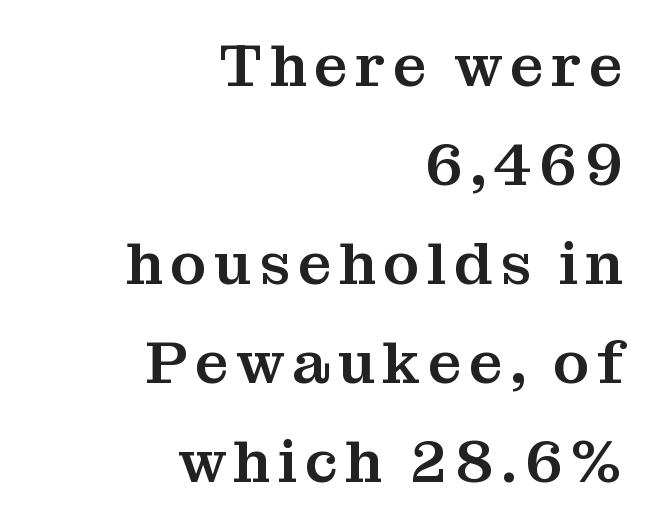
Italic? Not at all — the glyphs are vertical. Compared with typical paragraphs, the rows here are spaced about the same. A typesetter would call this proportional, since set widths differ per character. The typesetter chose a ragged-left arrangement here.
